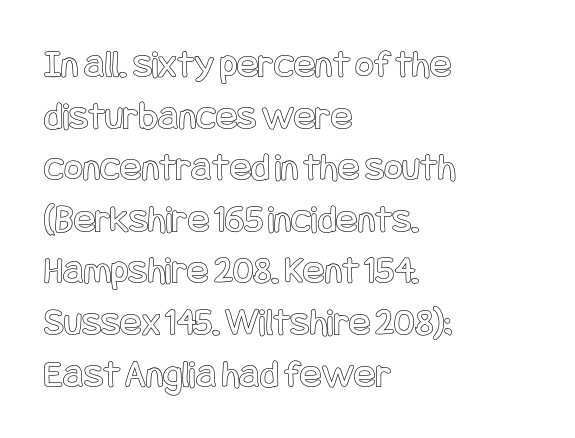
{"italic": "no", "width": "condensed", "x_height": "large", "underline": "no", "align": "left", "line_spacing": "normal", "line_spacing_ratio": 1.29, "letter_spacing": "normal", "letter_spacing_em": 0.0, "glyph_px": 40}
